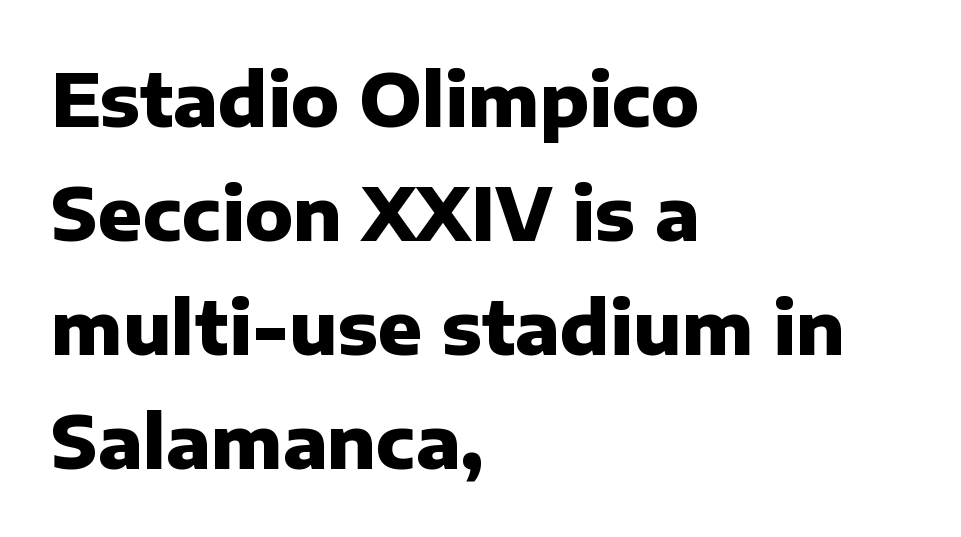
Note the varied advance widths — an 'i' is clearly narrower than an 'm'. A full-strength bold gives these letters their thick strokes. Rendered with straight, roman letterforms. If you drew a ruler down the left edge, every line would touch it.
